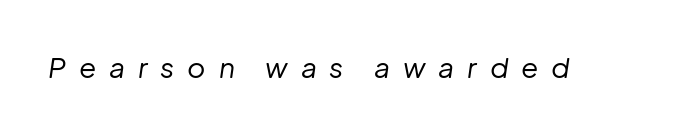
The rendering applies a slant to the glyphs. Glance below the letters and you will spot only blank space. What stands out about the letter spacing? Its width — letters are far apart. Is the type heavy? It reads as light-to-regular instead.
